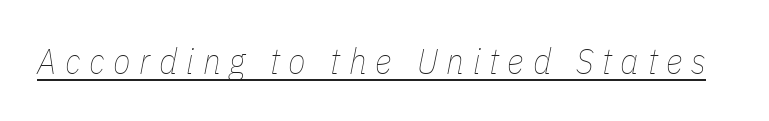
The specimen includes a rule beneath the text block's lines. Think of a printed novel: that variable character pitch is what you see here. How are the letters spaced? Widely, with obvious added tracking. The passage shown leans; its letterforms are oblique. Bold? No — there's no thickening of the strokes.
